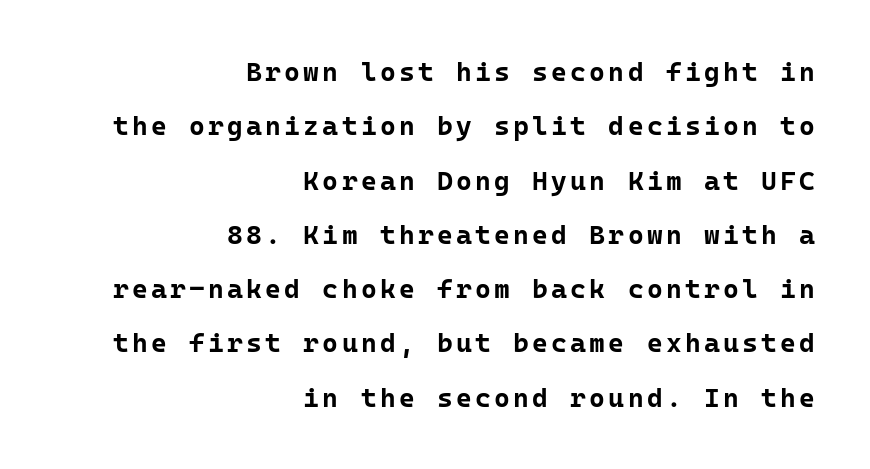
Every stem runs plumb, perpendicular to the baseline. A clean baseline with only descenders dipping below it. Notice how the passage keeps a crisp vertical edge on the right only. Chunky letters — that's bold for sure.
